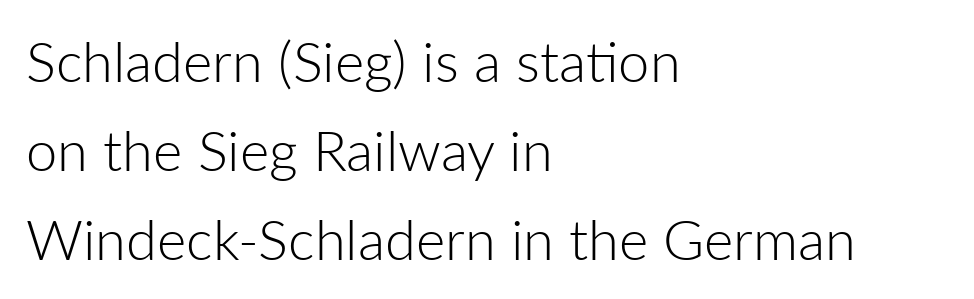
Q: Is the text bold? A: No.
Q: Is the text italic (slanted)? A: No, it is upright.
Q: Is the typeface a serif or a sans-serif typeface? A: Sans-serif.
Q: Is the text underlined? A: No.
Q: How is the paragraph aligned? A: Left-aligned.
Q: Is the spacing between letters normal or unusually wide? A: Normal.
Q: Is the spacing between lines tight, normal or loose? A: Normal.
Q: Width (condensed, normal, or wide)? A: Normal.
Q: Stroke contrast? A: Low.
Q: x-height? A: Medium.
Q: Monospaced? A: No.
